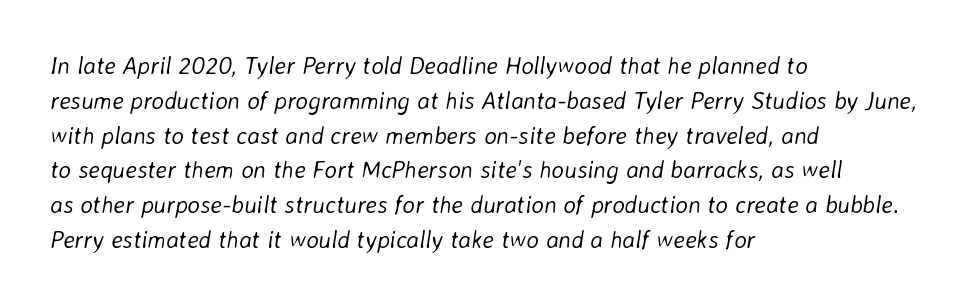
The image shows 24 px text type, italic (leaning right); set left-aligned, normal line spacing (1.45x), normal letter spacing, not underlined.
